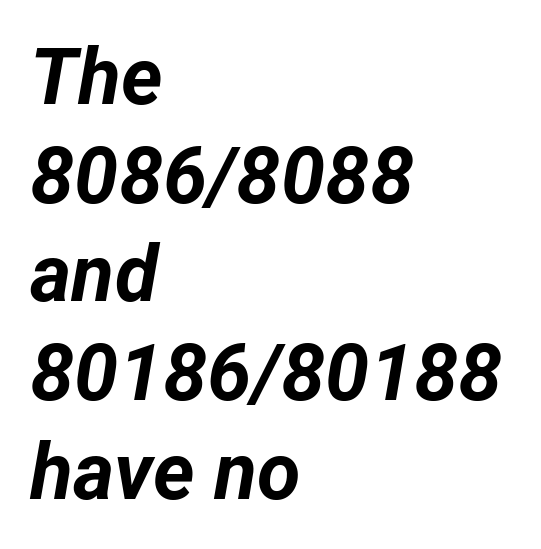
The image shows 79 px bold type, italic (leaning right); set left-aligned, normal line spacing (1.25x), normal letter spacing, not underlined; low stroke contrast and a medium x-height.
